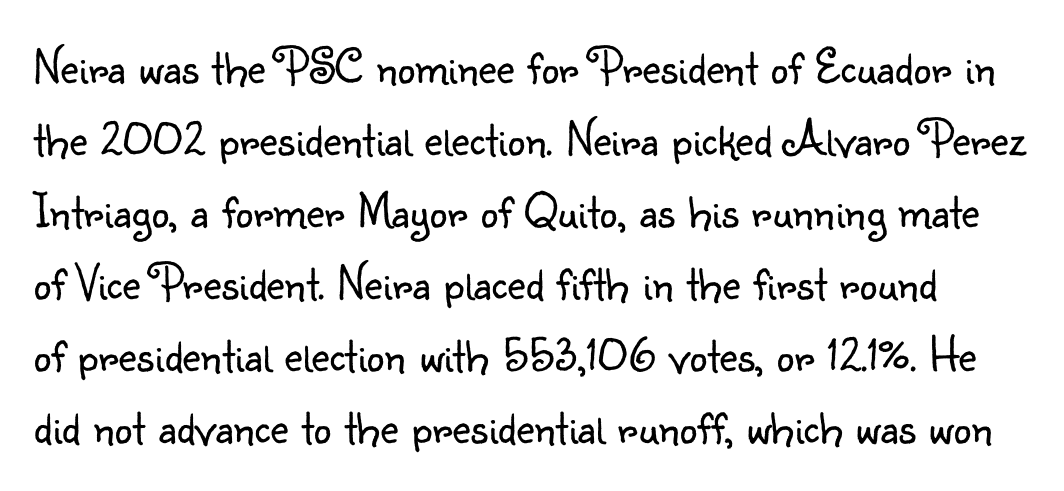
These lines are rendered in a variable-pitch font. What's the leading like? Ordinary, nothing unusual. Stem width sits at or under what a default text font uses. Does extra space separate the letters? No, they use regular spacing. You can tell it's not italic because the verticals are truly vertical.
